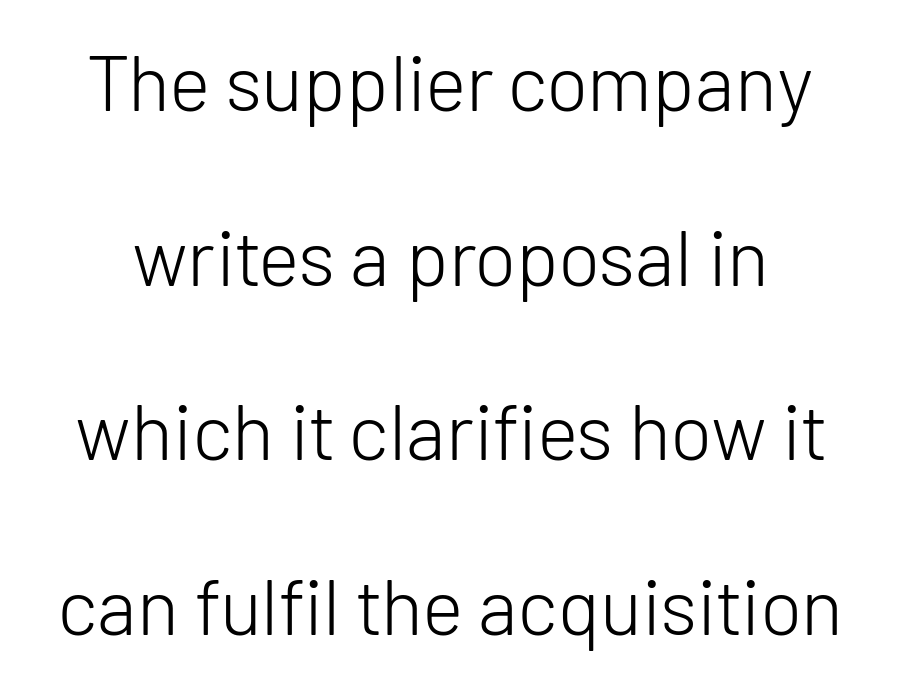
Q: Is the text bold? A: No.
Q: Is the text italic (slanted)? A: No, it is upright.
Q: Is the typeface a serif or a sans-serif typeface? A: Sans-serif.
Q: Is the text underlined? A: No.
Q: Is the spacing between letters normal or unusually wide? A: Normal.
Q: Is the spacing between lines tight, normal or loose? A: Loose.
Q: Width (condensed, normal, or wide)? A: Normal.
Q: Stroke contrast? A: Low.
Q: x-height? A: Medium.
Q: Monospaced? A: No.
